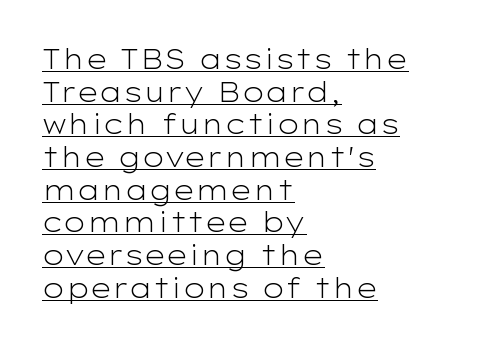
The image shows 27 px text type, upright; set left-aligned, line spacing 1.21x, normal letter spacing, underlined.
